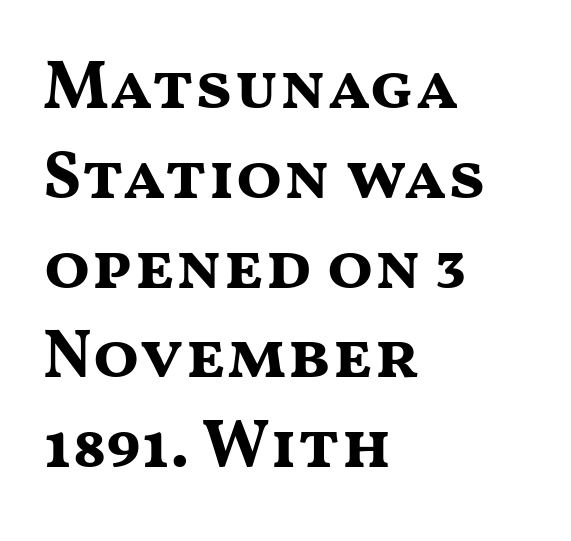
The words here are not underlined. Tracking here is standard; glyphs follow each other at the usual distance. What weight is shown? A full bold with thick strokes. The letters stand upright; this is a roman face.
